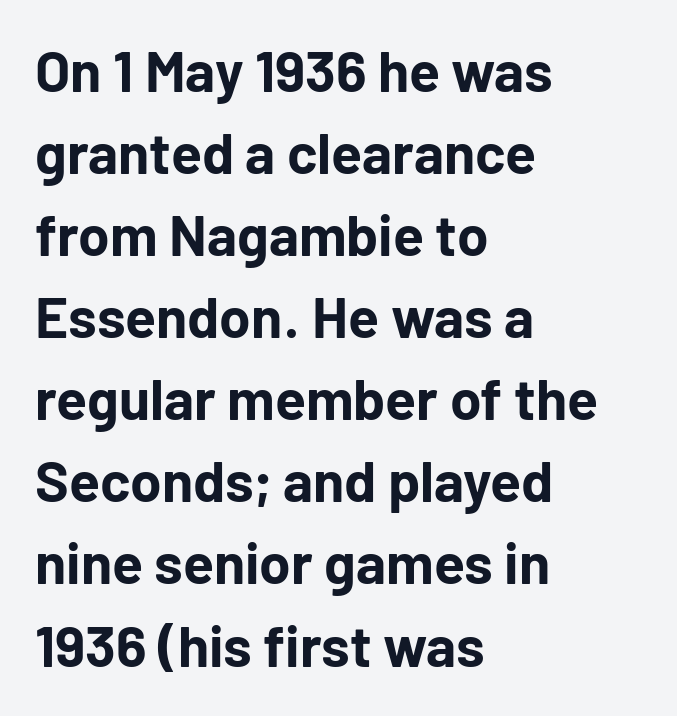
Every stem runs plumb, perpendicular to the baseline. Is the block centered? No — it sits flush against the left margin. Looks like regular typesetting: each glyph gets only the width it needs. The font is running at its bold setting.
